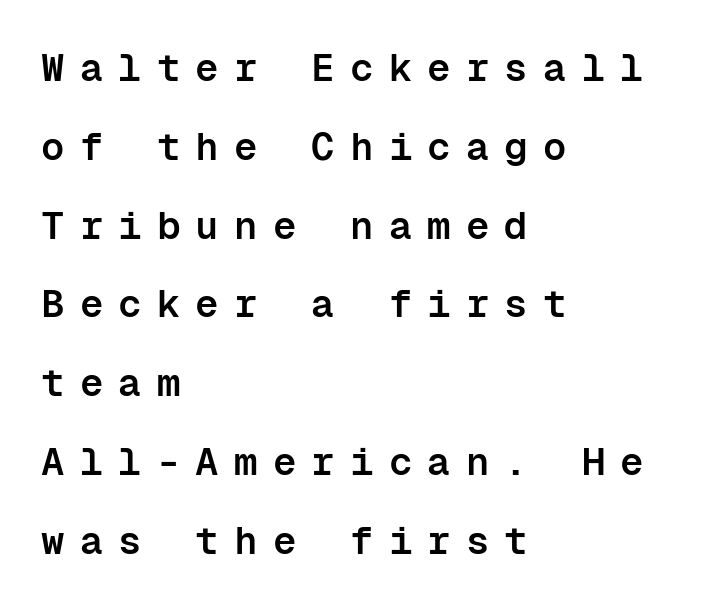
The image shows 39 px semibold sans-serif type, upright, monospaced; set left-aligned, loose line spacing (2.02x), unusually wide letter spacing (+0.39 em), not underlined; low stroke contrast and a medium x-height.
